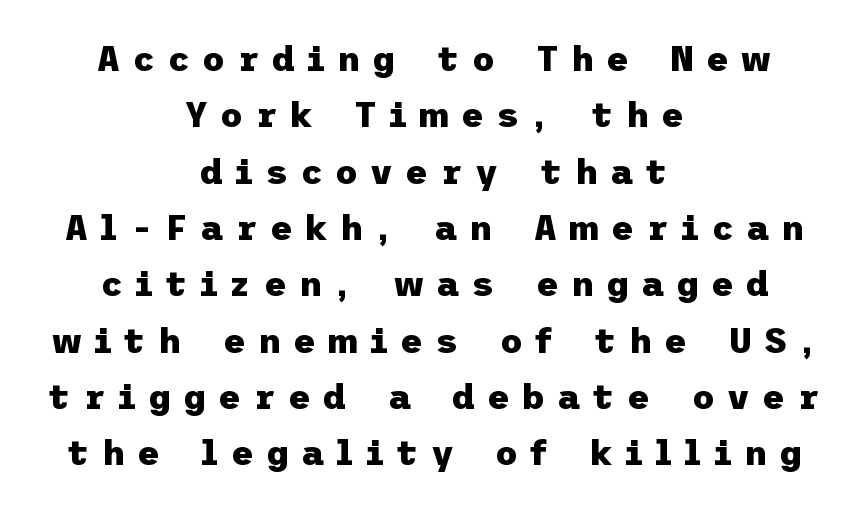
{"serif": "no", "italic": "no", "bold": "yes", "weight": "heavy", "width": "normal", "stroke_contrast": "low", "x_height": "medium", "underline": "no", "align": "center", "line_spacing": "normal", "line_spacing_ratio": 1.61, "letter_spacing": "wide", "letter_spacing_em": 0.35, "glyph_px": 35}
